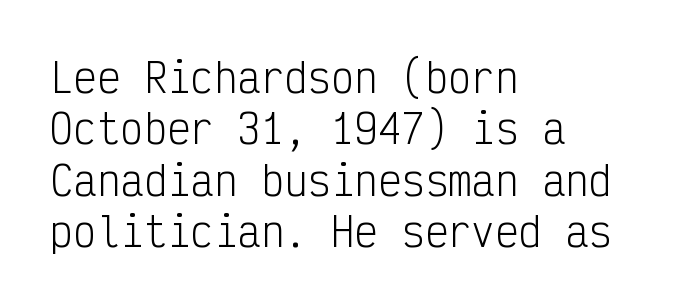
Q: Is the text bold? A: No.
Q: Is the text italic (slanted)? A: No, it is upright.
Q: Is the typeface a serif or a sans-serif typeface? A: Sans-serif.
Q: Is the text underlined? A: No.
Q: How is the paragraph aligned? A: Left-aligned.
Q: Is the spacing between letters normal or unusually wide? A: Normal.
Q: Is the spacing between lines tight, normal or loose? A: Normal.
Q: Width (condensed, normal, or wide)? A: Condensed.
Q: Stroke contrast? A: Low.
Q: x-height? A: Medium.
Q: Monospaced? A: Yes.
